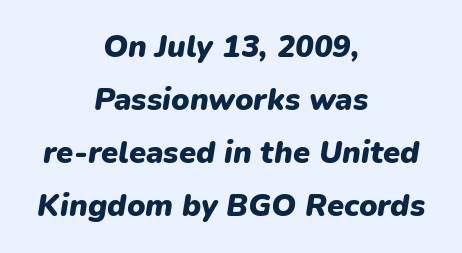
{"italic": "yes", "lean": "right", "slant_degrees": 9, "bold": "yes", "weight": "heavy", "width": "normal", "stroke_contrast": "low", "x_height": "medium", "monospaced": "no", "underline": "no", "align": "center", "line_spacing_ratio": 1.71, "letter_spacing": "normal", "letter_spacing_em": 0.0, "glyph_px": 31}
